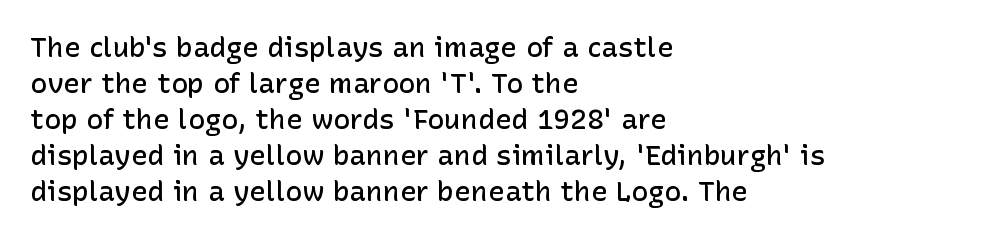
{"serif": "no", "italic": "no", "bold": "semi", "weight": "semibold", "width": "normal", "stroke_contrast": "low", "x_height": "medium", "monospaced": "no", "underline": "no", "align": "left", "line_spacing": "normal", "line_spacing_ratio": 1.29, "letter_spacing": "normal", "letter_spacing_em": 0.0, "glyph_px": 28}
